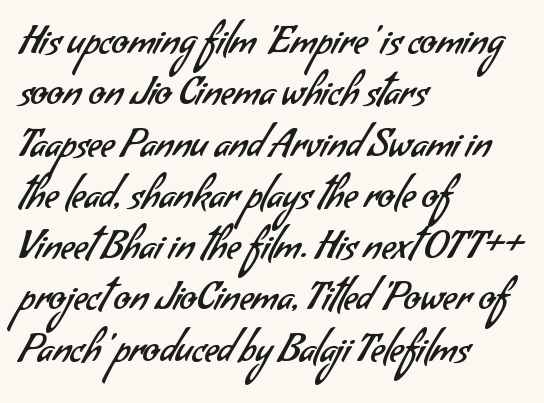
Alignment: flush left. These lines are rendered in a variable-pitch font. Nothing sits at the stroke ends, so this counts as sans-serif. Baseline-to-baseline distance is the conventional proportion of letter height. Anything drawn beneath the words? Only blank space.
